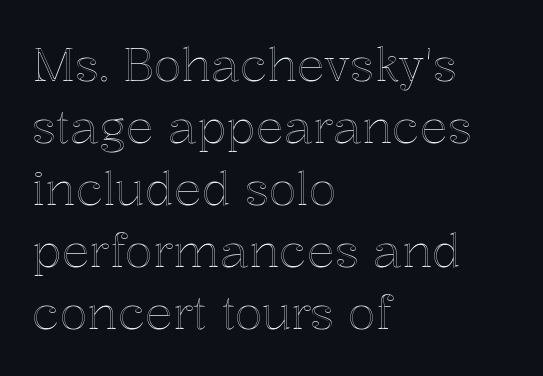
Q: Is the text italic (slanted)? A: No, it is upright.
Q: Is the text underlined? A: No.
Q: How is the paragraph aligned? A: Left-aligned.
Q: Is the spacing between letters normal or unusually wide? A: Normal.
Q: Is the spacing between lines tight, normal or loose? A: Normal.
Q: Width (condensed, normal, or wide)? A: Normal.
Q: x-height? A: Medium.
Q: Monospaced? A: No.
